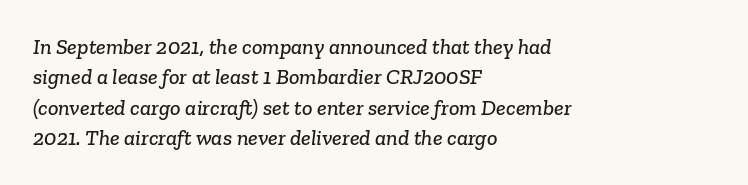
Q: Is the text underlined? A: No.
Q: How is the paragraph aligned? A: Left-aligned.
Q: Is the spacing between letters normal or unusually wide? A: Normal.
Q: Is the spacing between lines tight, normal or loose? A: Normal.
